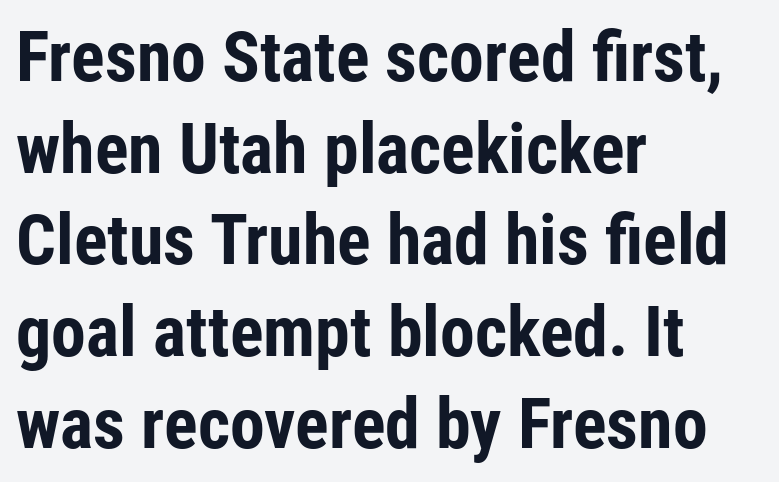
Serifs: no, the terminals of the letterforms are clean. Here the designer chose a conventional face with non-uniform glyph widths. Characters remain perfectly vertical along every line. Casual observation: everything's shoved over to the left. Its strokes are broad and dark, the hallmark of bold type.
